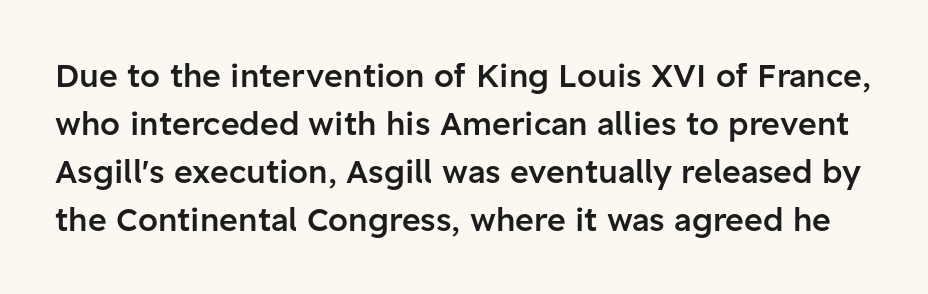
Q: Is the text bold? A: Semi-bold.
Q: Is the text italic (slanted)? A: No, it is upright.
Q: Is the typeface a serif or a sans-serif typeface? A: Sans-serif.
Q: Is the text underlined? A: No.
Q: Is the spacing between letters normal or unusually wide? A: Normal.
Q: Is the spacing between lines tight, normal or loose? A: Normal.
Q: Width (condensed, normal, or wide)? A: Normal.
Q: Stroke contrast? A: Low.
Q: x-height? A: Medium.
Q: Monospaced? A: No.
